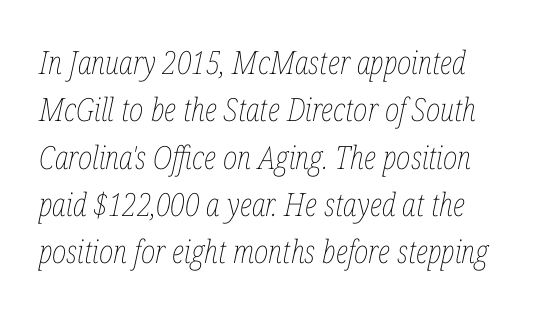
Glance below the letters and you will spot only blank space. A quiet, ordinary-to-light weight characterises the typeface. Varying glyph widths throughout — classic text-font behaviour. Italic: yes, the glyphs are oblique. Typeset ragged right — the left edge is the straight one. Interline gaps are of average width in this sample.
